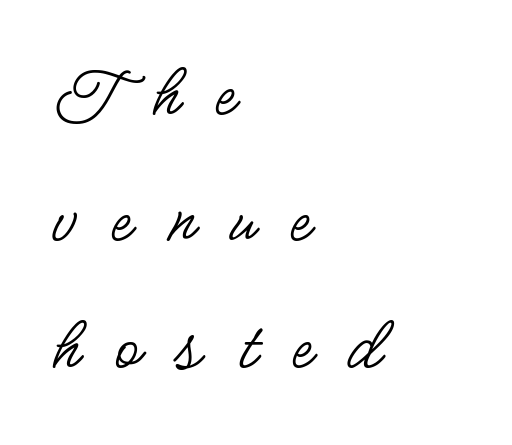
The image shows 78 px regular-weight, condensed sans-serif type; set left-aligned, normal line spacing (1.62x), unusually wide letter spacing (+0.45 em), not underlined; low stroke contrast and a small x-height.
